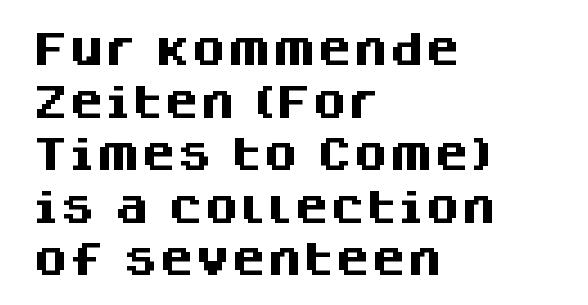
The rendering shows plain stroke endings on the letterforms — a sans-serif design. Look at the stroke-to-counter ratio: heavy, a bold. If you drew a line through each stem, it would be perfectly vertical. The glyphs are unaccompanied by any horizontal stroke below them.
